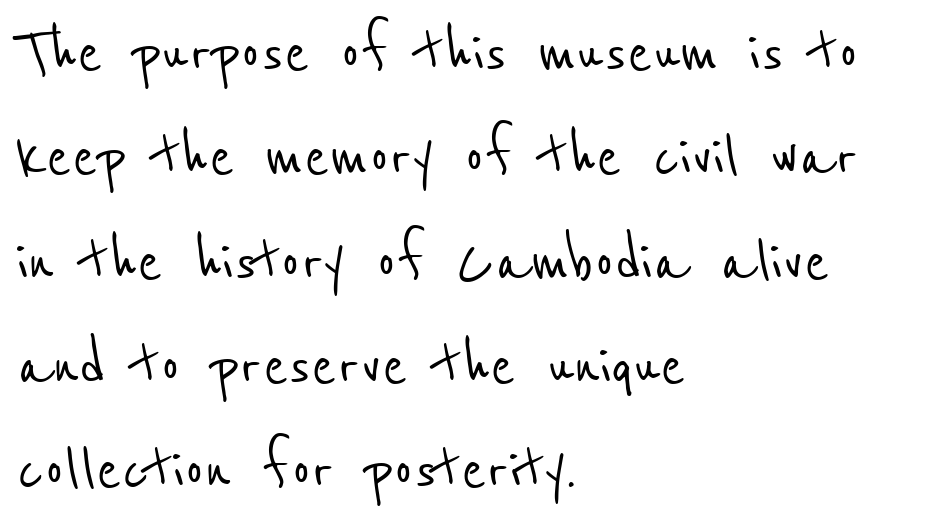
Q: Is the typeface a serif or a sans-serif typeface? A: Sans-serif.
Q: Is the text underlined? A: No.
Q: How is the paragraph aligned? A: Left-aligned.
Q: Is the spacing between letters normal or unusually wide? A: Normal.
Q: Is the spacing between lines tight, normal or loose? A: Normal.
Q: Width (condensed, normal, or wide)? A: Condensed.
Q: Stroke contrast? A: Low.
Q: x-height? A: Medium.
Q: Monospaced? A: No.
